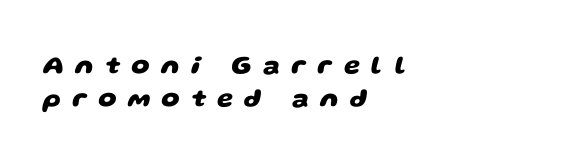
{"bold": "yes", "underline": "no", "align": "left", "line_spacing": "normal", "line_spacing_ratio": 1.28, "letter_spacing": "wide", "letter_spacing_em": 0.43, "glyph_px": 26}
